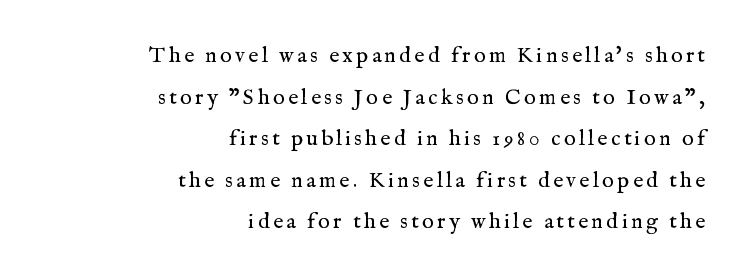
{"italic": "no", "bold": "no", "underline": "no", "align": "right", "line_spacing_ratio": 1.89, "glyph_px": 22}
